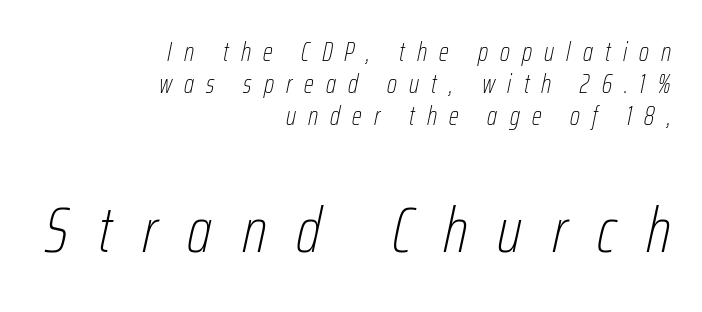
The gap between lines stays unmarked. Two sizes are in play, and the larger belongs to the second block. The letters advance in unequal steps, a hallmark of proportional type. Weight: not bold — regular or lighter. Here the glyphs are tracked loosely, breaking word shapes into spaced letters. Rendered with sloped, italic letterforms.
